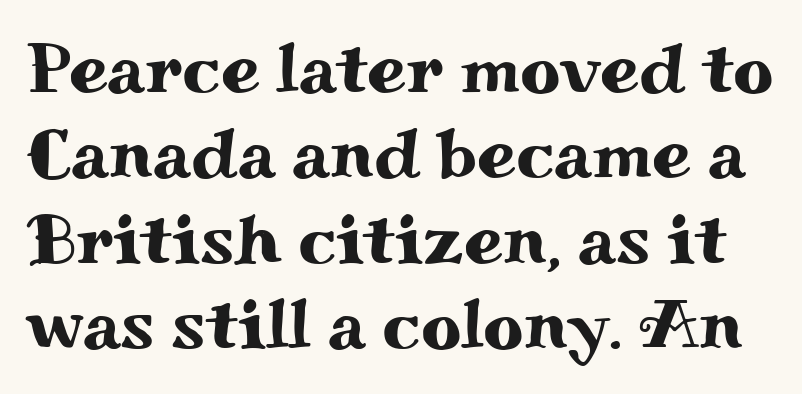
{"serif": "yes", "italic": "no", "width": "wide", "stroke_contrast": "medium", "x_height": "small", "monospaced": "no", "underline": "no", "line_spacing_ratio": 1.22, "letter_spacing": "normal", "letter_spacing_em": 0.0, "glyph_px": 70}
